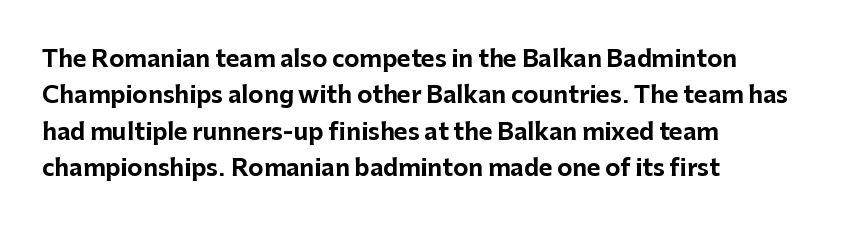
The text block is weighted toward the left margin, trailing off unevenly rightward. These lines carry a lot of weight — the face is fully bold. The letters stand upright; this is a roman face. Each row of text sits above clean, open space. This rendering leaves character spacing at its baseline value.
